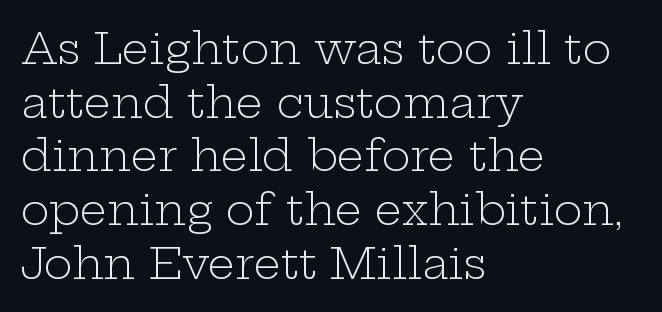
Q: Is the text bold? A: No.
Q: Is the text italic (slanted)? A: No, it is upright.
Q: Is the typeface a serif or a sans-serif typeface? A: Serif.
Q: Is the text underlined? A: No.
Q: How is the paragraph aligned? A: Left-aligned.
Q: Is the spacing between letters normal or unusually wide? A: Normal.
Q: Is the spacing between lines tight, normal or loose? A: Normal.
Q: Width (condensed, normal, or wide)? A: Wide.
Q: Stroke contrast? A: Low.
Q: x-height? A: Medium.
Q: Monospaced? A: No.
